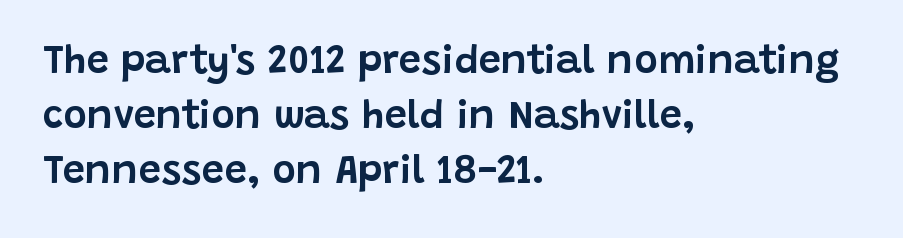
{"serif": "no", "italic": "no", "width": "normal", "stroke_contrast": "low", "x_height": "large", "monospaced": "no", "underline": "no", "align": "left", "line_spacing": "normal", "line_spacing_ratio": 1.38, "letter_spacing": "normal", "letter_spacing_em": 0.0, "glyph_px": 40}
